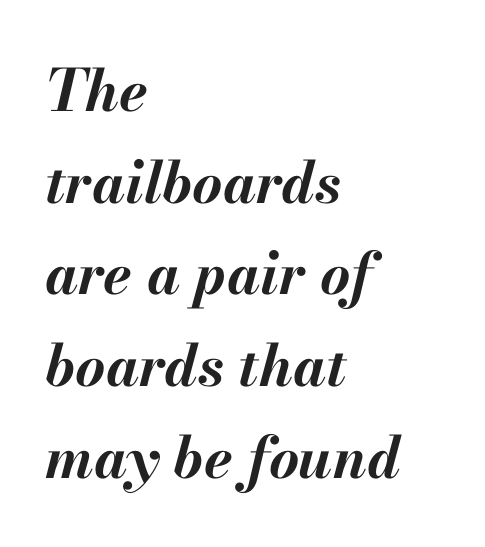
The image shows 58 px bold type, italic (leaning right); set left-aligned, normal line spacing (1.58x), normal letter spacing, not underlined; medium stroke contrast and a small x-height.
